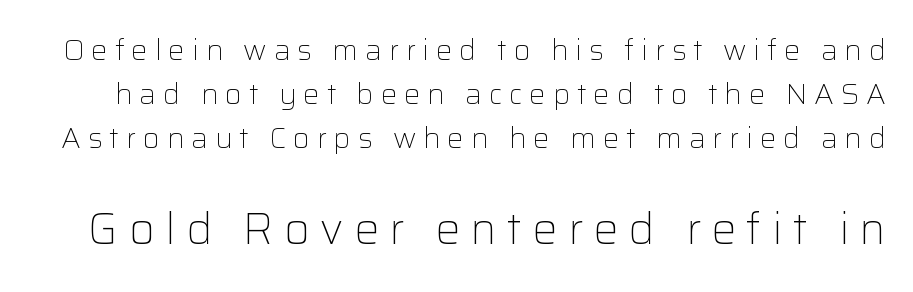
{"serif": "no", "italic": "no", "bold": "no", "weight": "light", "width": "normal", "stroke_contrast": "low", "x_height": "medium", "monospaced": "no", "underline": "no", "line_spacing": "normal", "line_spacing_ratio": 1.52, "letter_spacing": "wide", "letter_spacing_em": 0.24, "larger_block": "second", "size_ratio": 1.52, "glyph_px": 44}
